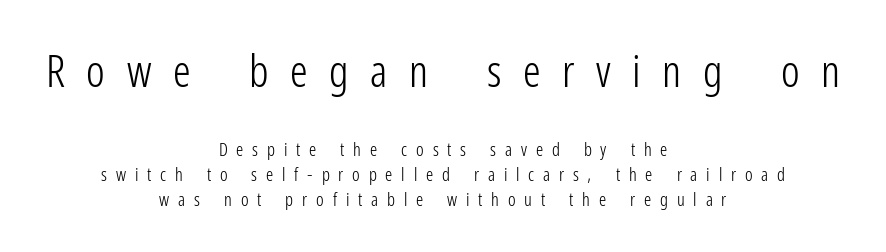
The image shows 44 px light, condensed sans-serif type, upright; set centered, normal line spacing (1.4x), unusually wide letter spacing (+0.49 em), not underlined; the first (top) block is 2.44x larger; low stroke contrast and a medium x-height.
